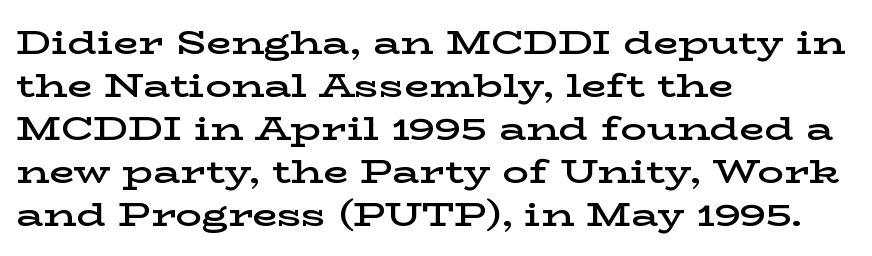
Q: Is the text bold? A: Semi-bold.
Q: Is the text italic (slanted)? A: No, it is upright.
Q: Is the typeface a serif or a sans-serif typeface? A: Serif.
Q: Is the text underlined? A: No.
Q: How is the paragraph aligned? A: Left-aligned.
Q: Is the spacing between letters normal or unusually wide? A: Normal.
Q: Is the spacing between lines tight, normal or loose? A: Normal.
Q: Width (condensed, normal, or wide)? A: Wide.
Q: Stroke contrast? A: Low.
Q: x-height? A: Medium.
Q: Monospaced? A: No.
